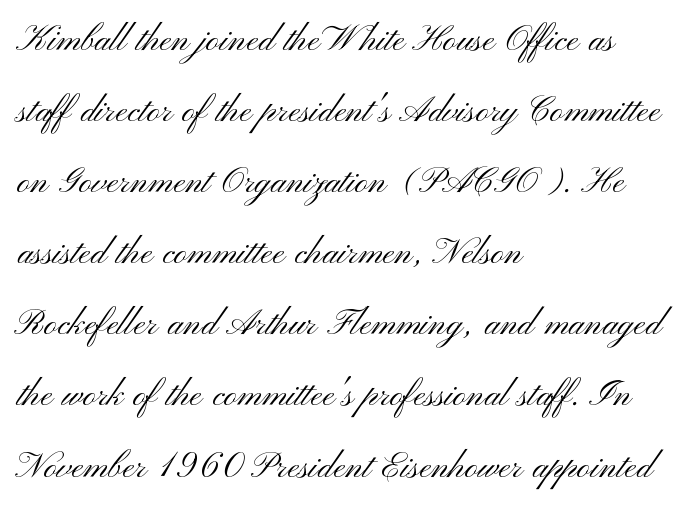
Q: Is the text bold? A: No.
Q: Is the text italic (slanted)? A: Yes.
Q: Is the typeface a serif or a sans-serif typeface? A: Sans-serif.
Q: Is the text underlined? A: No.
Q: How is the paragraph aligned? A: Left-aligned.
Q: Is the spacing between letters normal or unusually wide? A: Normal.
Q: Is the spacing between lines tight, normal or loose? A: Normal.
Q: Width (condensed, normal, or wide)? A: Wide.
Q: Stroke contrast? A: Medium.
Q: x-height? A: Small.
Q: Monospaced? A: No.
